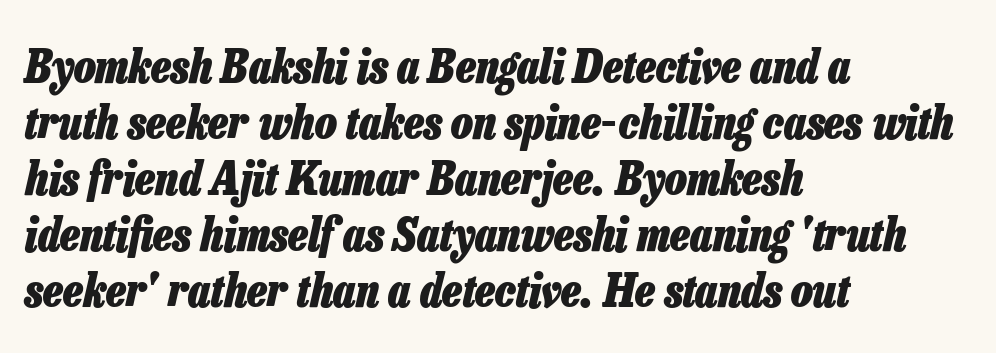
{"italic": "yes", "lean": "right", "slant_degrees": 13, "bold": "yes", "weight": "heavy", "width": "condensed", "stroke_contrast": "low", "x_height": "medium", "monospaced": "no", "underline": "no", "align": "left", "line_spacing_ratio": 1.22, "letter_spacing": "normal", "letter_spacing_em": 0.0, "glyph_px": 46}
